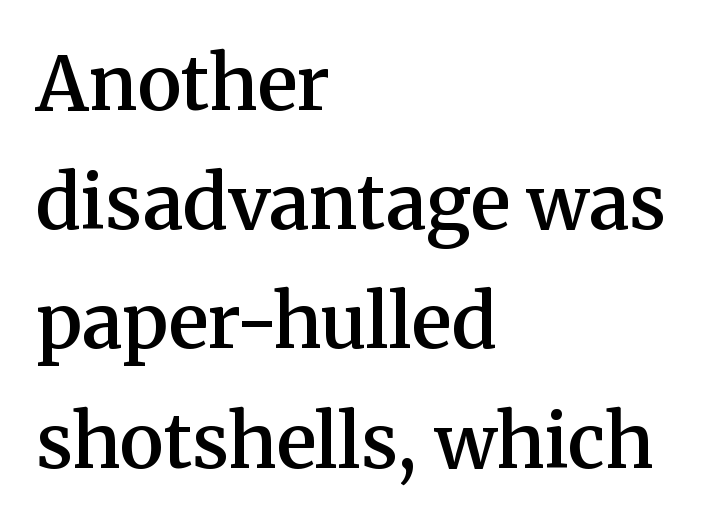
Descenders are the only things crossing below the line. Alignment: flush left. These lines carry some extra weight — a demibold, not a full bold. What stands out about the letter spacing? Nothing — it is the standard amount. The passage shown stacks its lines at a standard gap.
